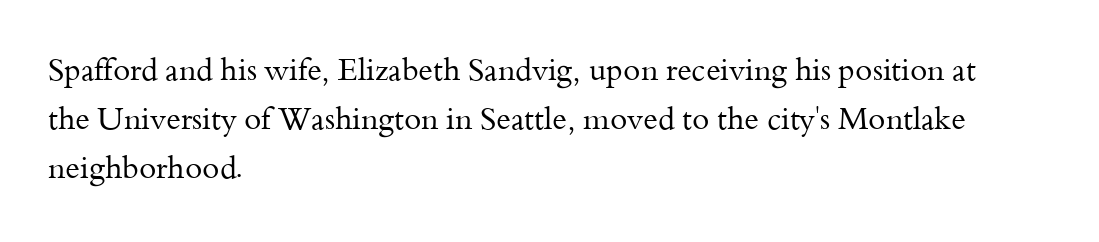
The image shows 31 px regular-weight serif type, upright; set left-aligned, normal line spacing (1.58x), normal letter spacing, not underlined; medium stroke contrast and a small x-height.
